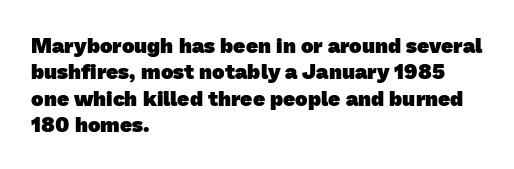
The paragraph shown leans on its left margin. Nobody touched the tracking dial on this one. Whoever set this chose a conventional vertical rhythm. Descender tails drop into unmarked territory.
